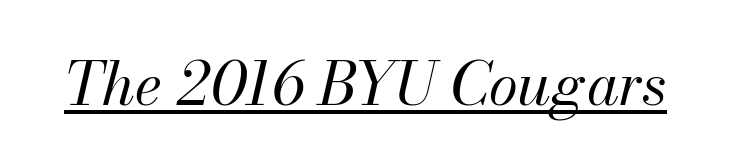
Q: Is the text bold? A: No.
Q: Is the text italic (slanted)? A: Yes, it leans right by about 13 degrees.
Q: Is the text underlined? A: Yes.
Q: Is the spacing between letters normal or unusually wide? A: Normal.
Q: Width (condensed, normal, or wide)? A: Normal.
Q: Stroke contrast? A: Medium.
Q: x-height? A: Small.
Q: Monospaced? A: No.
